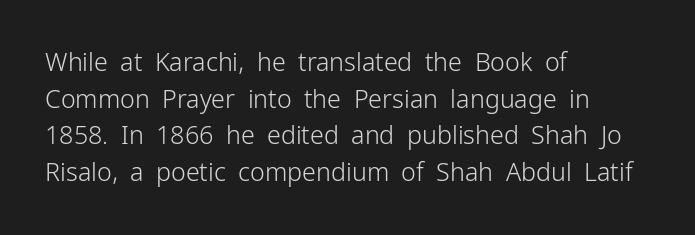
Weight: in the light-to-regular range. In CSS terms this would be text-align: left. The letters stand straight up with perfectly vertical stems. Each new line begins a customary step beneath the previous one. Characters follow at the spacing the type designer built in.
